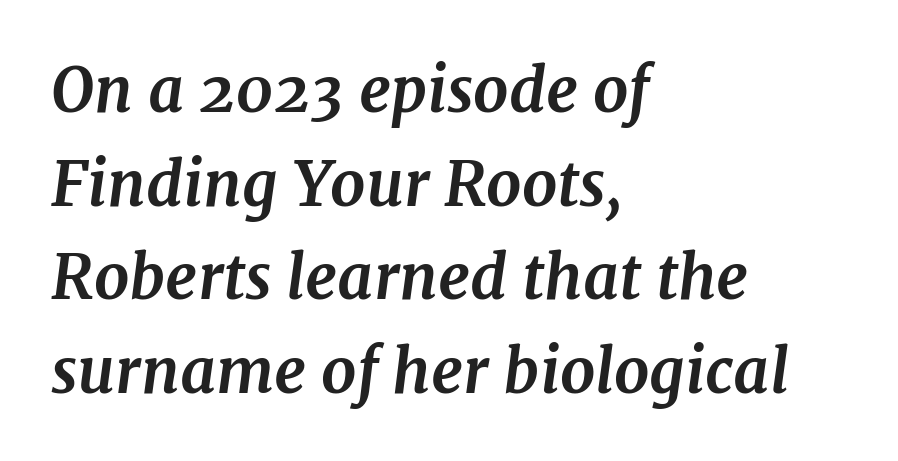
{"serif": "yes", "italic": "yes", "lean": "right", "slant_degrees": 7, "bold": "yes", "weight": "bold", "width": "normal", "stroke_contrast": "medium", "x_height": "medium", "monospaced": "no", "underline": "no", "align": "left", "line_spacing": "normal", "line_spacing_ratio": 1.51, "letter_spacing": "normal", "letter_spacing_em": 0.0, "glyph_px": 62}
